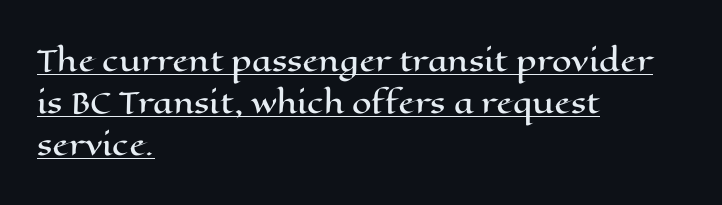
Honestly, the underline is the first thing you notice here. Here the designer chose a conventional face with non-uniform glyph widths. A typesetter would call this leading conventional body-copy spacing. Compared with typical body copy, the letter spacing here is the same.
